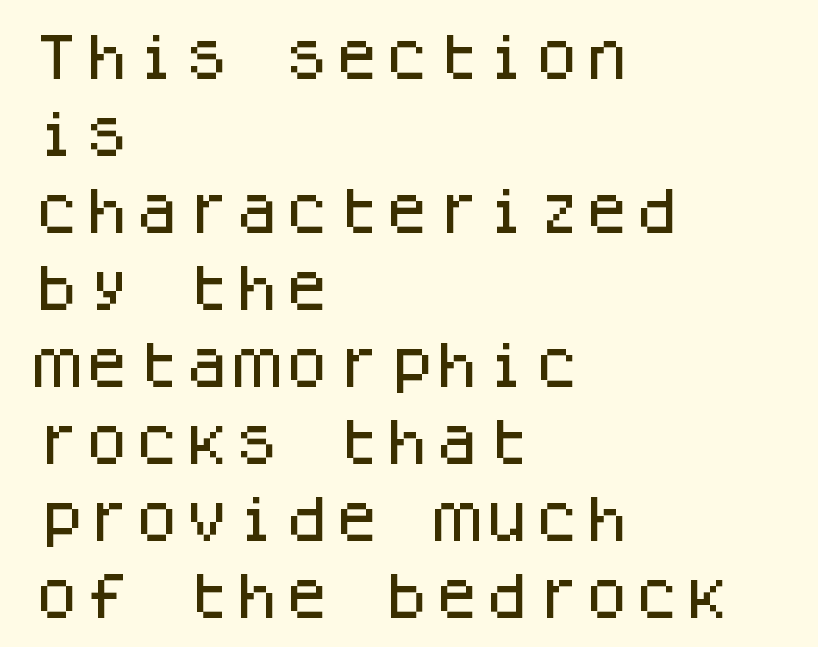
{"serif": "no", "italic": "no", "width": "normal", "stroke_contrast": "low", "x_height": "large", "monospaced": "yes", "underline": "no", "align": "left", "line_spacing": "normal", "line_spacing_ratio": 1.54, "letter_spacing": "normal", "letter_spacing_em": 0.0, "glyph_px": 50}
